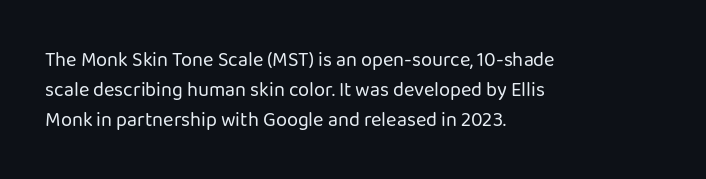
The image shows 20 px text type, upright; set left-aligned, normal line spacing (1.49x), normal letter spacing, not underlined.
